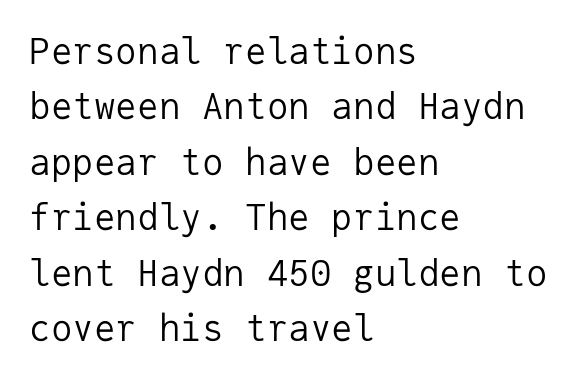
{"serif": "no", "italic": "no", "bold": "no", "weight": "regular", "width": "normal", "stroke_contrast": "low", "x_height": "medium", "monospaced": "yes", "underline": "no", "align": "left", "line_spacing": "normal", "line_spacing_ratio": 1.54, "letter_spacing": "normal", "letter_spacing_em": 0.0, "glyph_px": 36}
